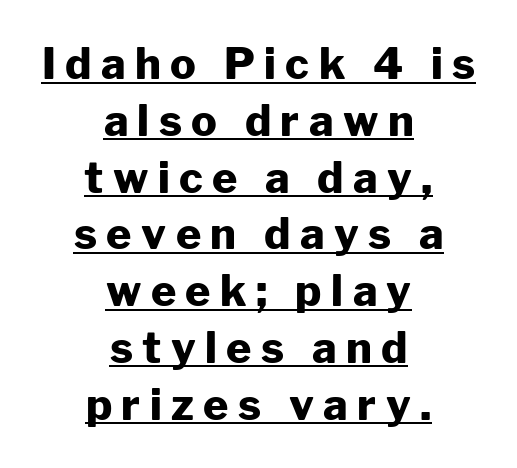
Check where the strokes stop: nothing finishes them off — pure sans. The typesetting leans heavy: a genuine bold. Characters remain perfectly vertical along every line. Teacher's note: observe the equal gaps on both sides — that is centered alignment.
